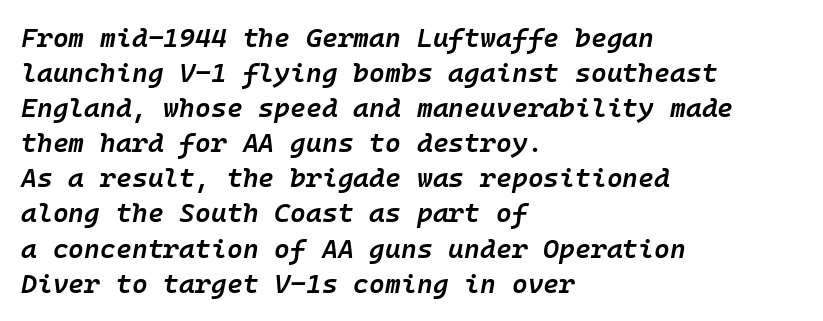
{"italic": "yes", "lean": "right", "slant_degrees": 10, "bold": "semi", "underline": "no", "align": "left", "line_spacing": "normal", "line_spacing_ratio": 1.3, "letter_spacing": "normal", "letter_spacing_em": 0.0, "glyph_px": 27}
